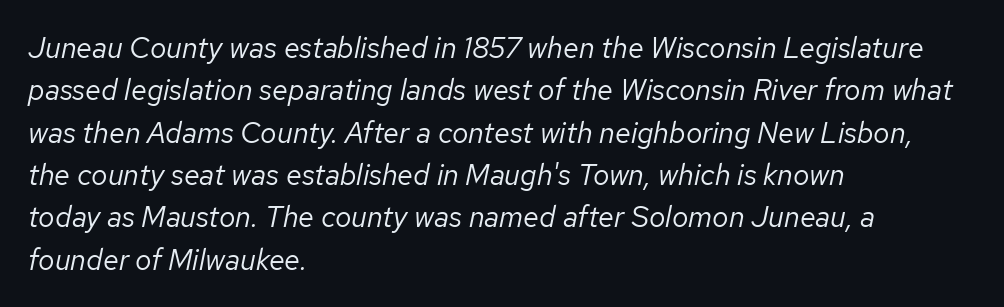
Q: Is the text bold? A: No.
Q: Is the text italic (slanted)? A: Yes, it leans right by about 12 degrees.
Q: Is the text underlined? A: No.
Q: How is the paragraph aligned? A: Left-aligned.
Q: Is the spacing between letters normal or unusually wide? A: Normal.
Q: Is the spacing between lines tight, normal or loose? A: Normal.
Q: Width (condensed, normal, or wide)? A: Normal.
Q: Stroke contrast? A: Low.
Q: x-height? A: Medium.
Q: Monospaced? A: No.
